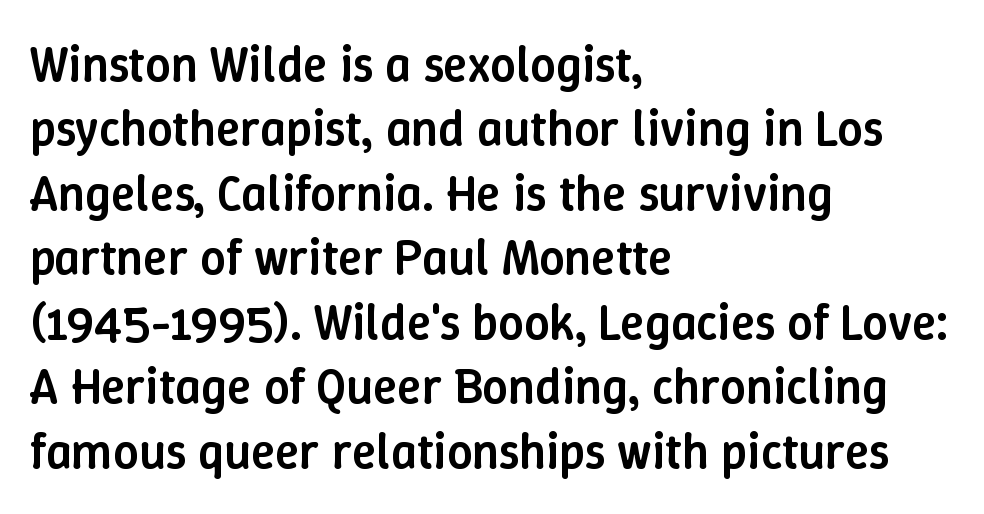
The image shows 50 px semibold type, upright; set left-aligned, normal line spacing (1.29x), normal letter spacing, not underlined; low stroke contrast and a medium x-height.
